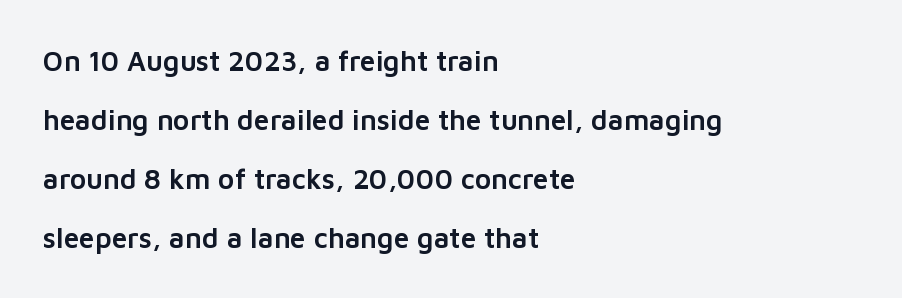
The image shows 28 px sans-serif type, upright; set left-aligned, loose line spacing (2.11x), normal letter spacing, not underlined; low stroke contrast and a medium x-height.
